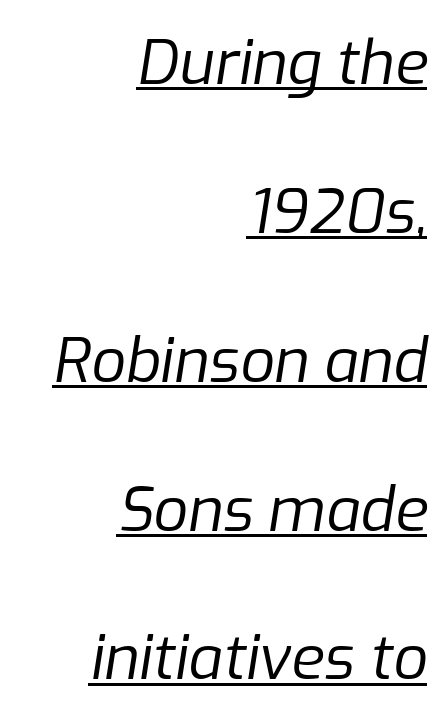
{"italic": "yes", "lean": "right", "slant_degrees": 9, "bold": "no", "weight": "regular", "width": "normal", "stroke_contrast": "low", "x_height": "medium", "monospaced": "no", "underline": "yes", "align": "right", "line_spacing": "loose", "line_spacing_ratio": 2.44, "letter_spacing": "normal", "letter_spacing_em": 0.0, "glyph_px": 61}
